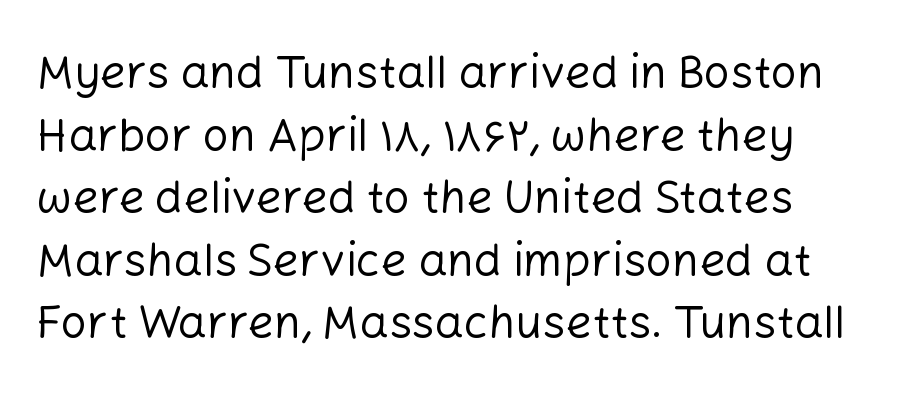
Q: Is the text bold? A: No.
Q: Is the text italic (slanted)? A: No, it is upright.
Q: Is the typeface a serif or a sans-serif typeface? A: Sans-serif.
Q: Is the text underlined? A: No.
Q: How is the paragraph aligned? A: Left-aligned.
Q: Is the spacing between letters normal or unusually wide? A: Normal.
Q: Is the spacing between lines tight, normal or loose? A: Normal.
Q: Width (condensed, normal, or wide)? A: Normal.
Q: Stroke contrast? A: Low.
Q: x-height? A: Medium.
Q: Monospaced? A: No.
